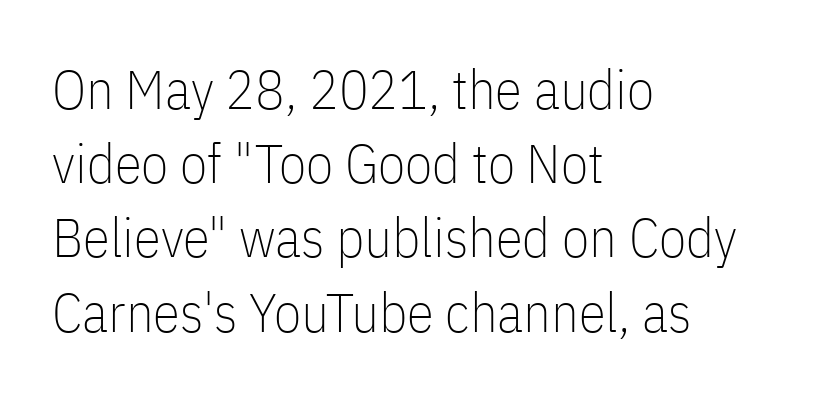
The image shows 55 px thin, condensed sans-serif type, upright; set left-aligned, normal line spacing (1.35x), normal letter spacing, not underlined; low stroke contrast and a medium x-height.
